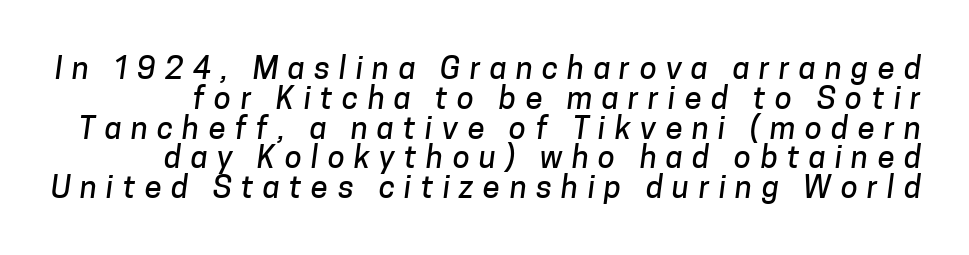
These lines have a slow, spaced-out rhythm from letter to letter. Successive baselines arrive quickly, one right under another. A typesetter would label this face a sans. A typesetter would call this proportional, since set widths differ per character.
